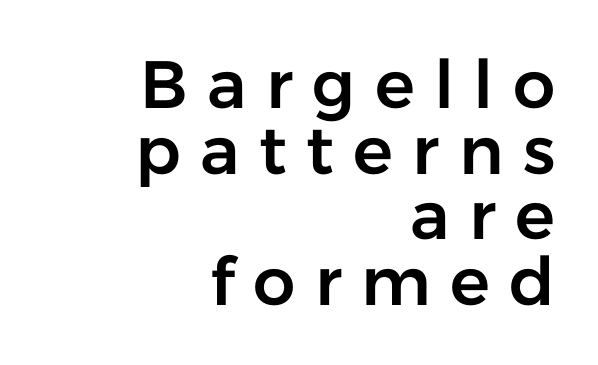
The image shows 67 px sans-serif type, upright; set right-aligned, tight line spacing (0.98x), unusually wide letter spacing (+0.29 em), not underlined; low stroke contrast and a medium x-height.
